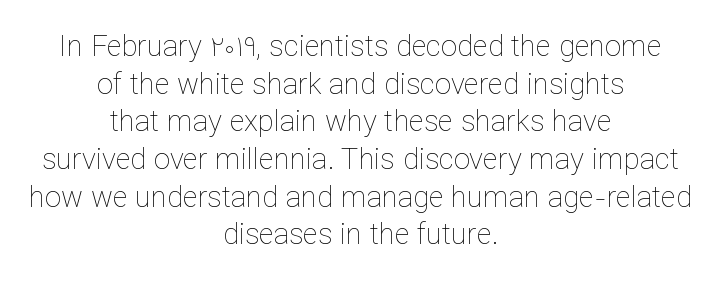
Q: Is the text bold? A: No.
Q: Is the text italic (slanted)? A: No, it is upright.
Q: Is the text underlined? A: No.
Q: How is the paragraph aligned? A: Centered.
Q: Is the spacing between letters normal or unusually wide? A: Normal.
Q: Is the spacing between lines tight, normal or loose? A: Normal.
Q: Width (condensed, normal, or wide)? A: Normal.
Q: Stroke contrast? A: Low.
Q: x-height? A: Medium.
Q: Monospaced? A: No.
